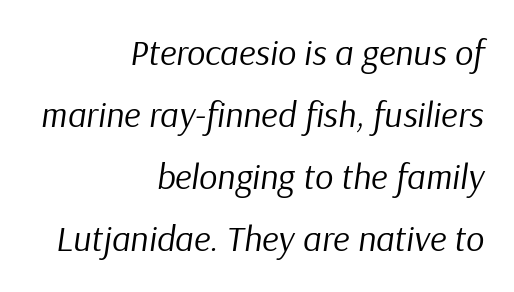
{"italic": "yes", "lean": "right", "slant_degrees": 9, "bold": "no", "weight": "regular", "width": "normal", "stroke_contrast": "low", "x_height": "medium", "monospaced": "no", "underline": "no", "align": "right", "line_spacing_ratio": 1.72, "letter_spacing": "normal", "letter_spacing_em": 0.0, "glyph_px": 36}
